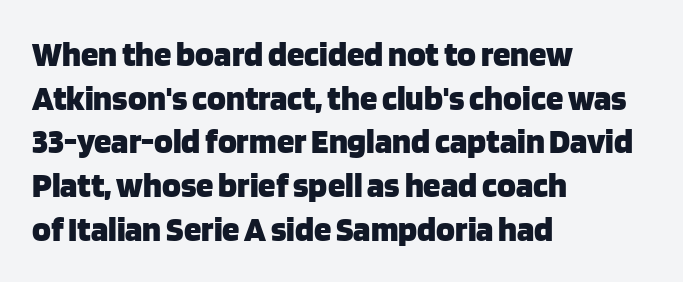
Q: Is the text bold? A: Yes.
Q: Is the text italic (slanted)? A: No, it is upright.
Q: Is the typeface a serif or a sans-serif typeface? A: Sans-serif.
Q: Is the text underlined? A: No.
Q: How is the paragraph aligned? A: Left-aligned.
Q: Is the spacing between letters normal or unusually wide? A: Normal.
Q: Is the spacing between lines tight, normal or loose? A: Normal.
Q: Width (condensed, normal, or wide)? A: Normal.
Q: Stroke contrast? A: Low.
Q: x-height? A: Large.
Q: Monospaced? A: No.
